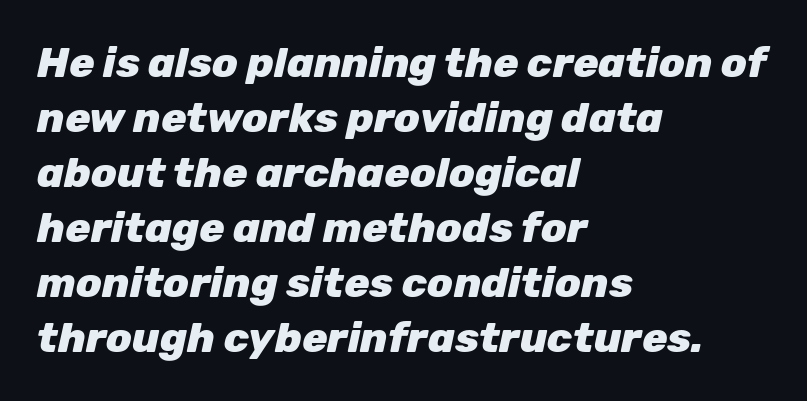
{"italic": "yes", "lean": "right", "slant_degrees": 12, "bold": "yes", "weight": "heavy", "width": "normal", "stroke_contrast": "low", "x_height": "medium", "monospaced": "no", "underline": "no", "align": "left", "line_spacing": "normal", "line_spacing_ratio": 1.31, "letter_spacing": "normal", "letter_spacing_em": 0.0, "glyph_px": 42}
